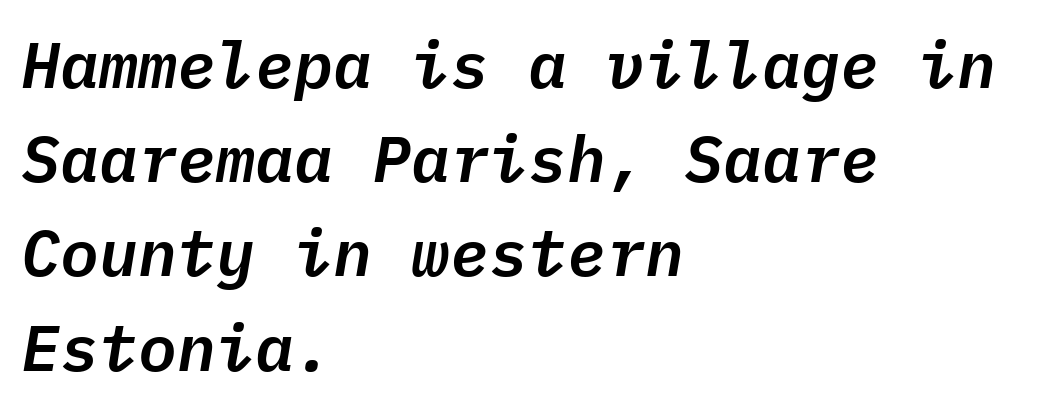
Q: Is the text italic (slanted)? A: Yes, it leans right by about 9 degrees.
Q: Is the text underlined? A: No.
Q: How is the paragraph aligned? A: Left-aligned.
Q: Is the spacing between letters normal or unusually wide? A: Normal.
Q: Is the spacing between lines tight, normal or loose? A: Normal.
Q: Width (condensed, normal, or wide)? A: Normal.
Q: Stroke contrast? A: Low.
Q: x-height? A: Medium.
Q: Monospaced? A: Yes.
